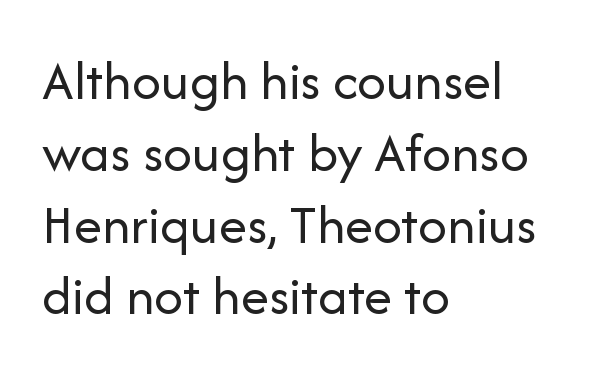
The image shows 57 px regular-weight sans-serif type, upright; set left-aligned, normal line spacing (1.26x), normal letter spacing, not underlined; low stroke contrast and a medium x-height.
